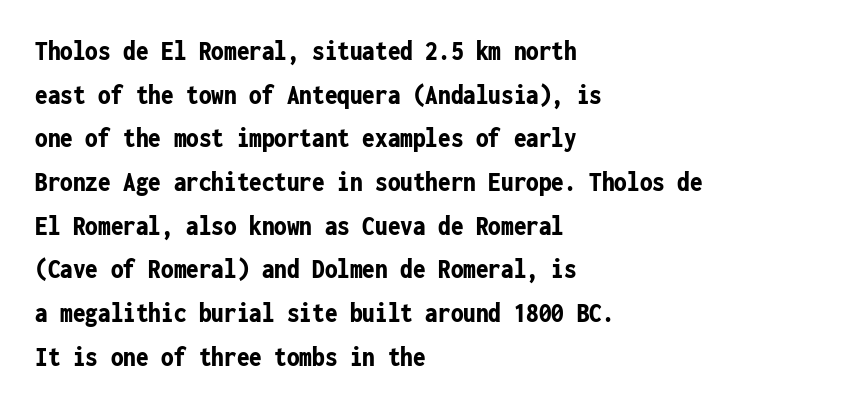
What's the leading like? Ordinary, nothing unusual. All the whitespace from short lines collects on the right. Heavy-handed strokes throughout: this text is bold. A typesetter would call this zero additional tracking. You could count columns in this text — the font is strictly monospaced.
